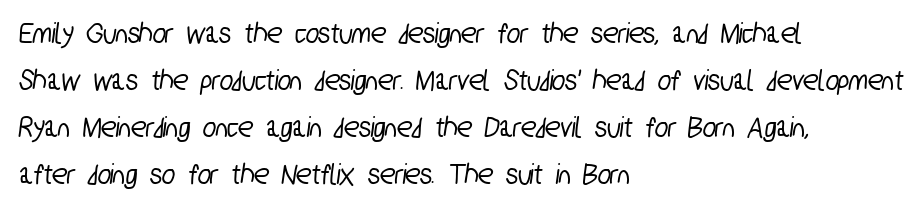
Nobody drew a line under any word here. The rendering uses natural spacing where letterforms have individual widths. All the whitespace from short lines collects on the right. The designer left line spacing at the default.
